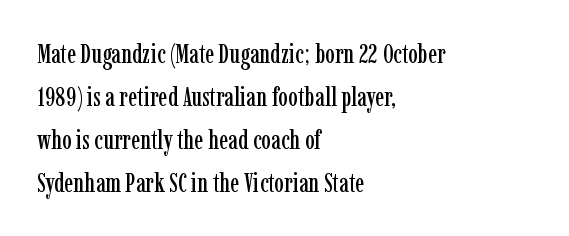
Notice how descenders clear the ascenders below comfortably — that's standard leading. Rendered with straight, roman letterforms. These lines keep a tight, regular rhythm from letter to letter. Only glyphs here, with clear space below each row. Line beginnings align vertically; line endings do not.
